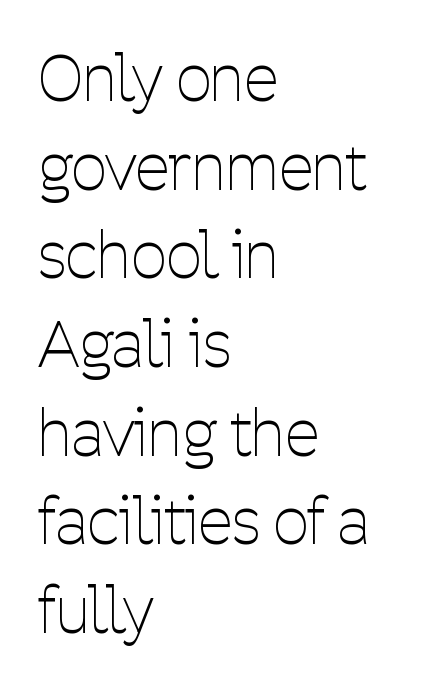
Looks like regular typesetting: each glyph gets only the width it needs. Normally led — the rows are evenly, conventionally spaced. Each stroke keeps to a modest, everyday thickness or less. The axis of the letterforms is exactly vertical. Default kerning and tracking; the words read as compact shapes.
